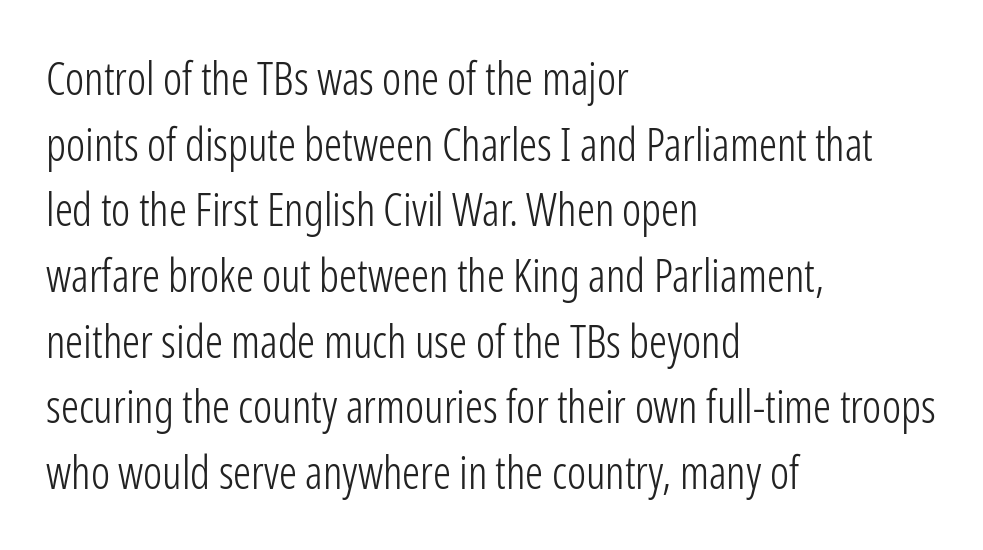
{"serif": "no", "italic": "no", "bold": "no", "weight": "light", "width": "condensed", "stroke_contrast": "low", "x_height": "medium", "monospaced": "no", "underline": "no", "align": "left", "line_spacing": "normal", "line_spacing_ratio": 1.46, "letter_spacing": "normal", "letter_spacing_em": 0.0, "glyph_px": 45}
